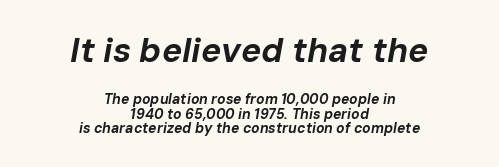
{"italic": "yes", "lean": "right", "slant_degrees": 10, "bold": "yes", "weight": "bold", "width": "normal", "stroke_contrast": "low", "x_height": "medium", "monospaced": "no", "underline": "no", "align": "center", "line_spacing": "tight", "line_spacing_ratio": 1.03, "letter_spacing": "normal", "letter_spacing_em": 0.0, "larger_block": "first", "size_ratio": 2.43, "glyph_px": 34}
